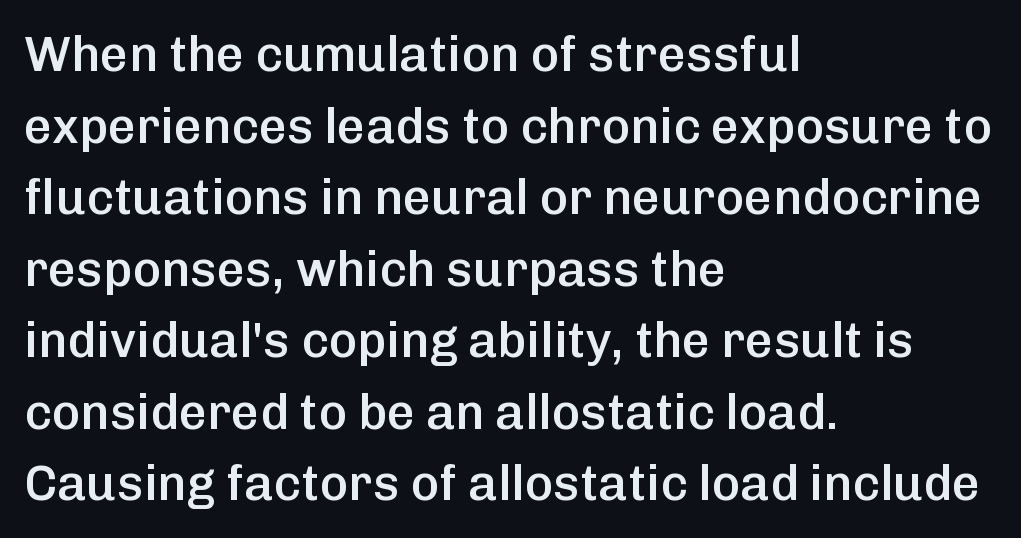
The glyphs have the mass of a demibold cut, below bold. A sans-serif font was chosen for this passage. These lines are rendered in a variable-pitch font. The space between consecutive lines is moderate.
